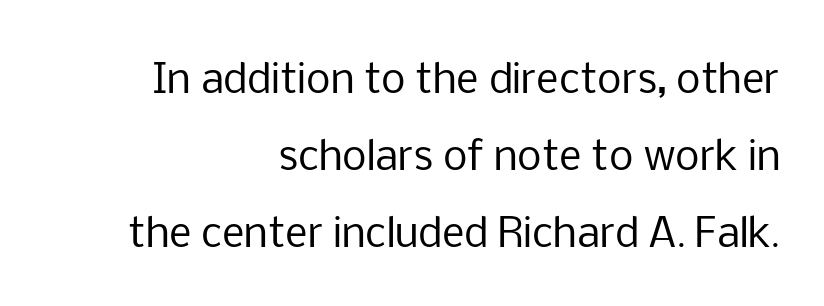
{"serif": "no", "italic": "no", "bold": "no", "weight": "regular", "width": "normal", "stroke_contrast": "low", "x_height": "medium", "monospaced": "no", "underline": "no", "align": "right", "line_spacing": "loose", "line_spacing_ratio": 1.97, "letter_spacing": "normal", "letter_spacing_em": 0.0, "glyph_px": 39}
